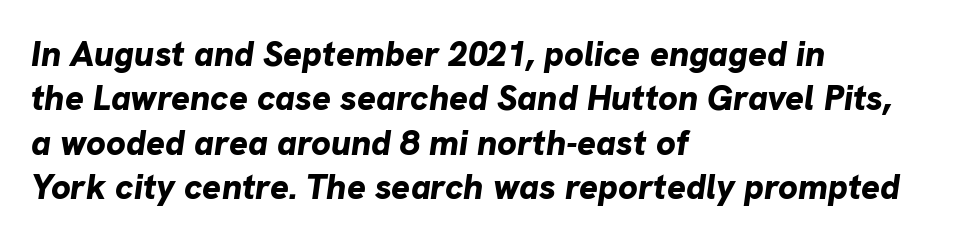
The image shows 35 px bold type, italic (leaning right); set left-aligned, normal line spacing (1.27x), normal letter spacing, not underlined; low stroke contrast and a medium x-height.
